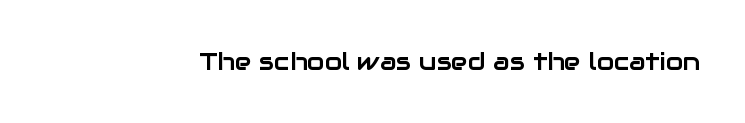
If you drew a line through each stem, it would be perfectly vertical. Characters follow at the spacing the type designer built in. The words here are not underlined.
